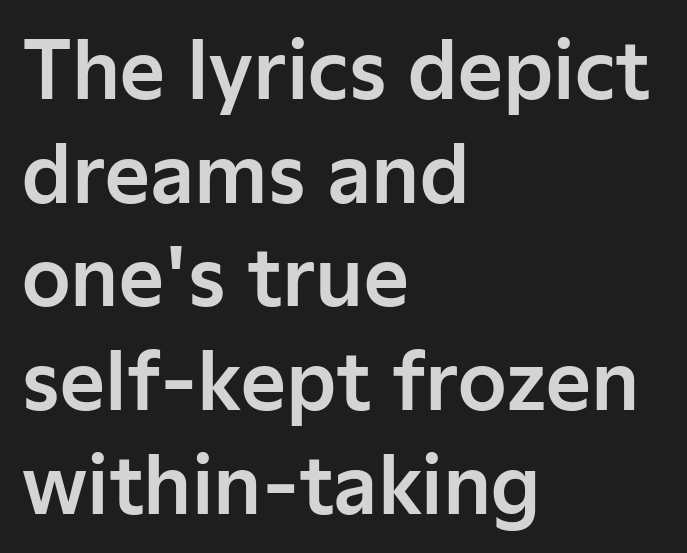
This is roman type, the default non-slanted kind. Unmarked baselines from the first word to the last. These lines are set flush left with a ragged right edge. Look at the bottom of the vertical strokes: they stop flat, with no serifs. Each letter keeps its own natural width here, so spacing adapts to shape.
